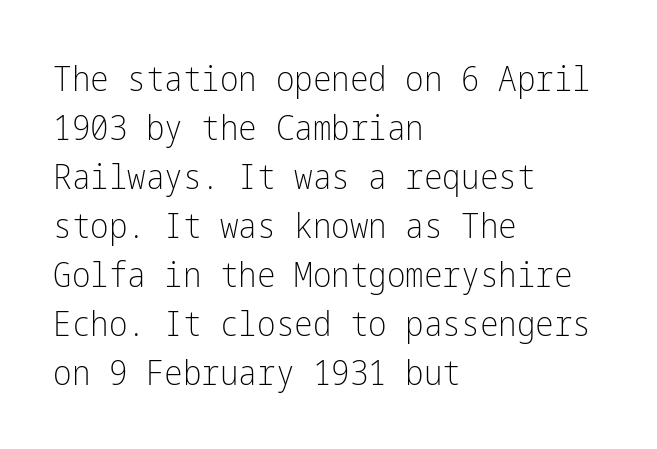
The image shows 35 px light, condensed sans-serif type, upright; set left-aligned, normal line spacing (1.4x), normal letter spacing, not underlined; low stroke contrast and a medium x-height.
